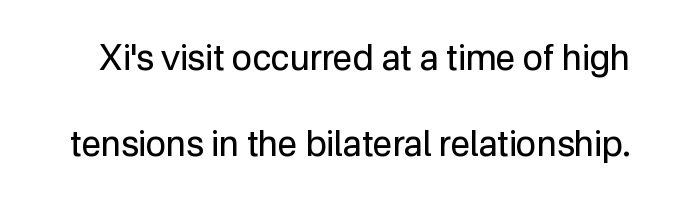
{"serif": "no", "italic": "no", "bold": "no", "weight": "regular", "width": "normal", "stroke_contrast": "low", "x_height": "medium", "monospaced": "no", "underline": "no", "line_spacing": "loose", "line_spacing_ratio": 2.47, "letter_spacing": "normal", "letter_spacing_em": 0.0, "glyph_px": 35}
